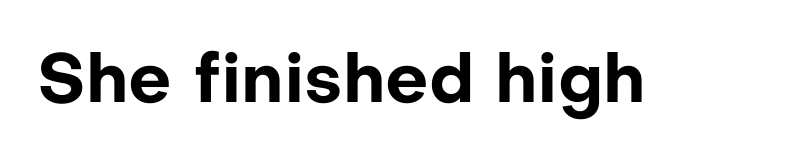
The letters advance in unequal steps, a hallmark of proportional type. Check under the words: just untouched page. Here the glyphs are tracked normally, forming tight word shapes. Pretty heavy lettering here — definitely bold. When letters stand straight like this, we call the style roman or upright. Font category for this specimen: sans-serif.
